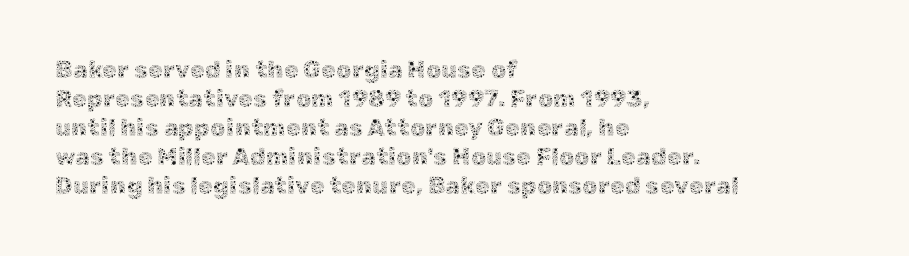
The strokes carry an ordinary text weight at most. Default kerning and tracking; the words read as compact shapes. The gap between lines stays unmarked. Does the lettering tilt? It doesn't — this is upright.
